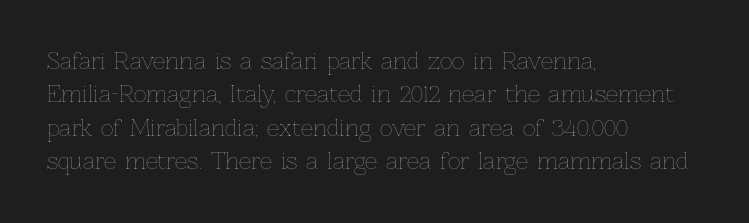
Summary of vertical rhythm: regular, with standard interline spacing. No extra ink here — the face is not bold. Quick note: not italic, upright. Horizontal alignment here is leftward, the default for most running prose.
